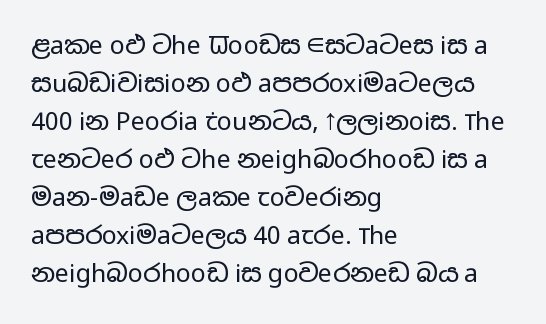
Q: Is the text bold? A: No.
Q: Is the text italic (slanted)? A: No, it is upright.
Q: Is the text underlined? A: No.
Q: How is the paragraph aligned? A: Left-aligned.
Q: Is the spacing between letters normal or unusually wide? A: Normal.
Q: Is the spacing between lines tight, normal or loose? A: Normal.
